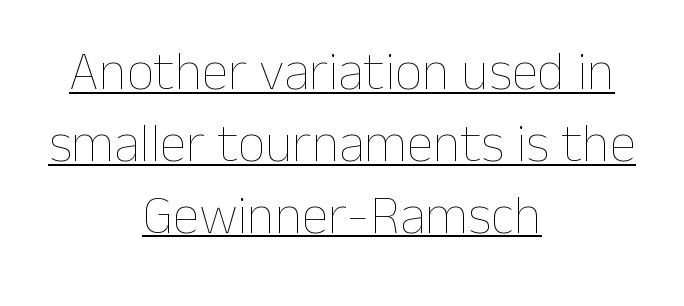
{"italic": "no", "bold": "no", "weight": "thin", "width": "normal", "stroke_contrast": "low", "x_height": "medium", "monospaced": "no", "underline": "yes", "align": "center", "line_spacing": "normal", "line_spacing_ratio": 1.33, "letter_spacing": "normal", "letter_spacing_em": 0.0, "glyph_px": 54}
